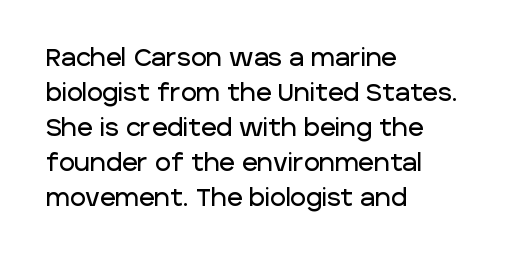
The image shows 24 px text type, upright; set left-aligned, normal line spacing (1.46x), normal letter spacing, not underlined.
